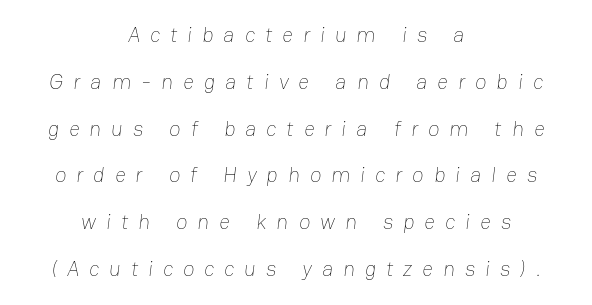
{"bold": "no", "underline": "no", "align": "center", "line_spacing": "loose", "line_spacing_ratio": 2.23, "letter_spacing": "wide", "letter_spacing_em": 0.48, "glyph_px": 21}
